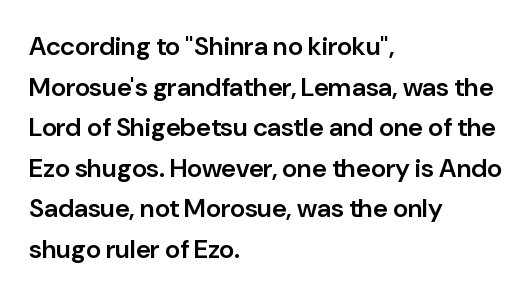
Compared with an ordinary text face, these strokes are moderately heavier — a semibold. Rendered with straight, roman letterforms. Beneath every word, the page is bare. Vertical spacing — default. What stands out about the letter spacing? Nothing — it is the standard amount.
